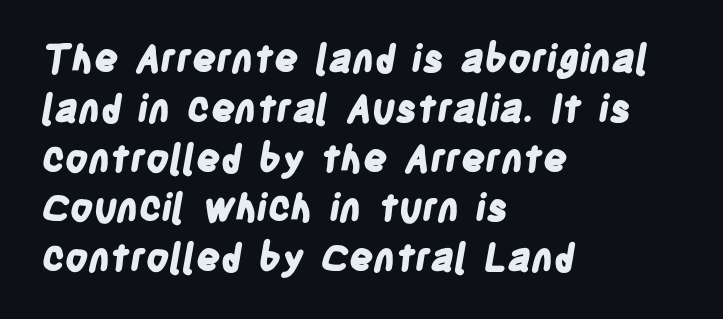
{"serif": "no", "bold": "yes", "weight": "bold", "width": "condensed", "stroke_contrast": "low", "x_height": "large", "monospaced": "no", "underline": "no", "align": "left", "line_spacing": "normal", "line_spacing_ratio": 1.31, "letter_spacing": "normal", "letter_spacing_em": 0.0, "glyph_px": 38}
